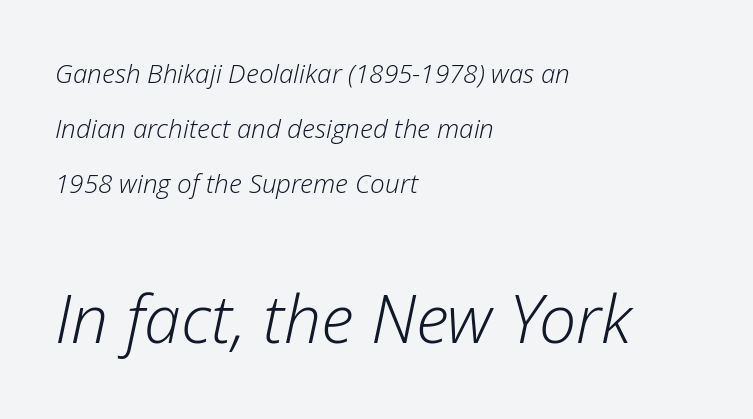
Q: Is the text bold? A: No.
Q: Is the text italic (slanted)? A: Yes, it leans right by about 12 degrees.
Q: Is the text underlined? A: No.
Q: How is the paragraph aligned? A: Left-aligned.
Q: Is the spacing between letters normal or unusually wide? A: Normal.
Q: Is the spacing between lines tight, normal or loose? A: Loose.
Q: Which block of text is set in a larger size, the first (top) or the second (bottom)? A: The second (bottom) one.
Q: Width (condensed, normal, or wide)? A: Normal.
Q: Stroke contrast? A: Low.
Q: x-height? A: Medium.
Q: Monospaced? A: No.
